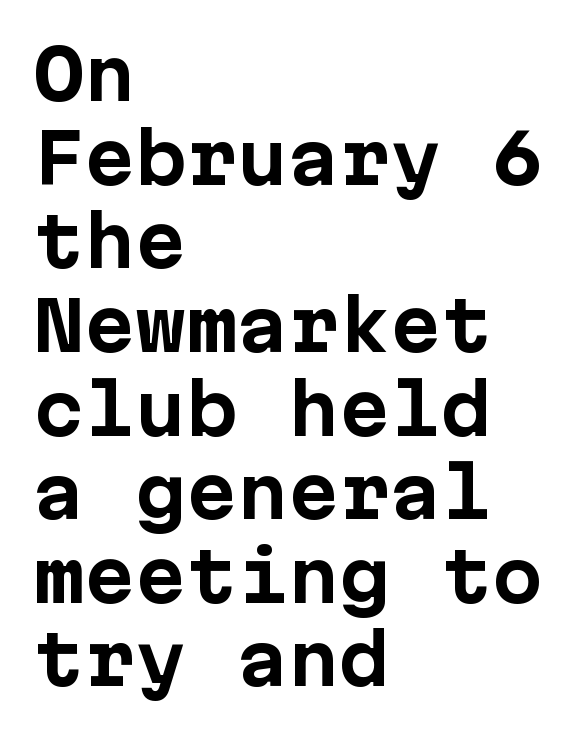
Q: Is the text bold? A: Yes.
Q: Is the text italic (slanted)? A: No, it is upright.
Q: Is the typeface a serif or a sans-serif typeface? A: Sans-serif.
Q: Is the text underlined? A: No.
Q: How is the paragraph aligned? A: Left-aligned.
Q: Is the spacing between letters normal or unusually wide? A: Normal.
Q: Width (condensed, normal, or wide)? A: Normal.
Q: Stroke contrast? A: Low.
Q: x-height? A: Medium.
